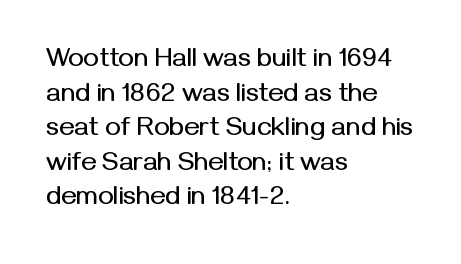
The image shows 26 px text type, upright; set left-aligned, normal line spacing (1.33x), normal letter spacing, not underlined.
